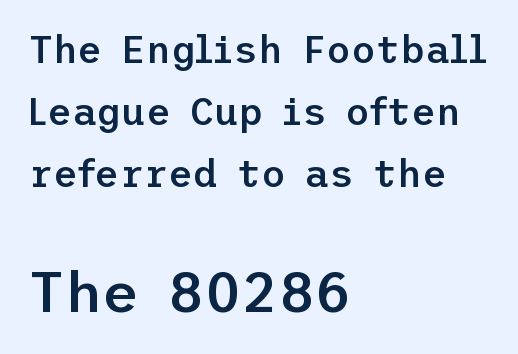
Q: Is the text bold? A: Semi-bold.
Q: Is the text italic (slanted)? A: No, it is upright.
Q: Is the typeface a serif or a sans-serif typeface? A: Sans-serif.
Q: Is the text underlined? A: No.
Q: How is the paragraph aligned? A: Left-aligned.
Q: Is the spacing between letters normal or unusually wide? A: Normal.
Q: Is the spacing between lines tight, normal or loose? A: Normal.
Q: Which block of text is set in a larger size, the first (top) or the second (bottom)? A: The second (bottom) one.
Q: Width (condensed, normal, or wide)? A: Normal.
Q: Stroke contrast? A: Low.
Q: x-height? A: Medium.
